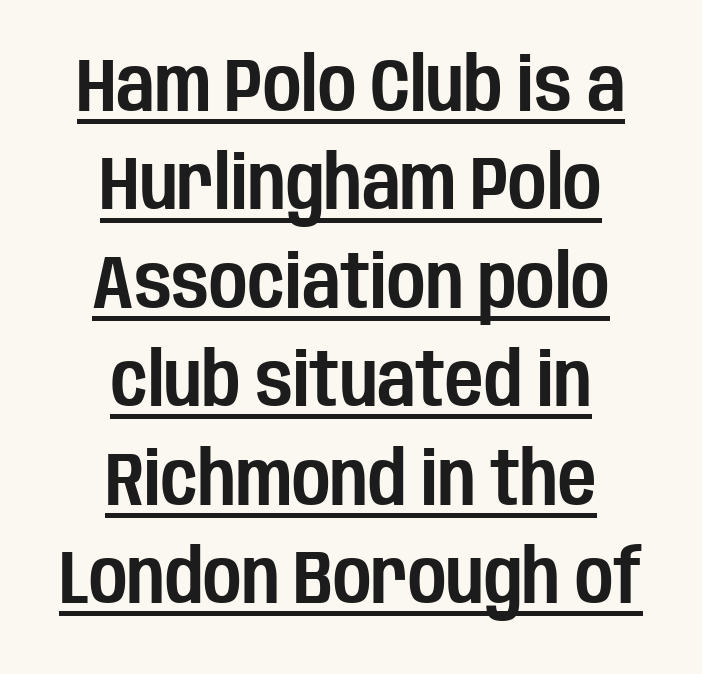
Do the characters align in a grid? No, the font is proportional. Do the letters lean? They stand straight. Classification — sans serif. Honestly, the letter spacing is just normal — you wouldn't notice it. These lines sit exactly where default settings would place them.
